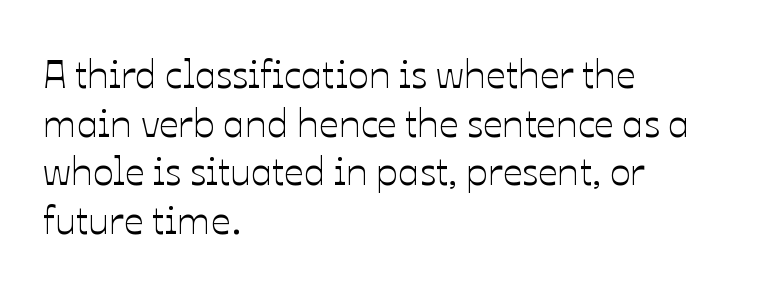
The image shows 39 px text type, upright; set left-aligned, normal line spacing (1.25x), normal letter spacing, not underlined; low stroke contrast and a medium x-height.
